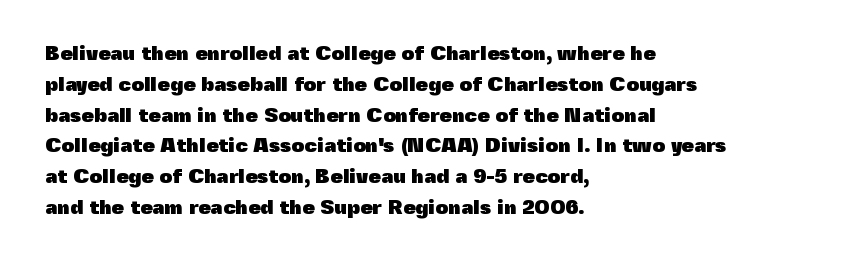
Q: Is the text bold? A: Yes.
Q: Is the text italic (slanted)? A: No, it is upright.
Q: Is the text underlined? A: No.
Q: How is the paragraph aligned? A: Left-aligned.
Q: Is the spacing between letters normal or unusually wide? A: Normal.
Q: Is the spacing between lines tight, normal or loose? A: Normal.
